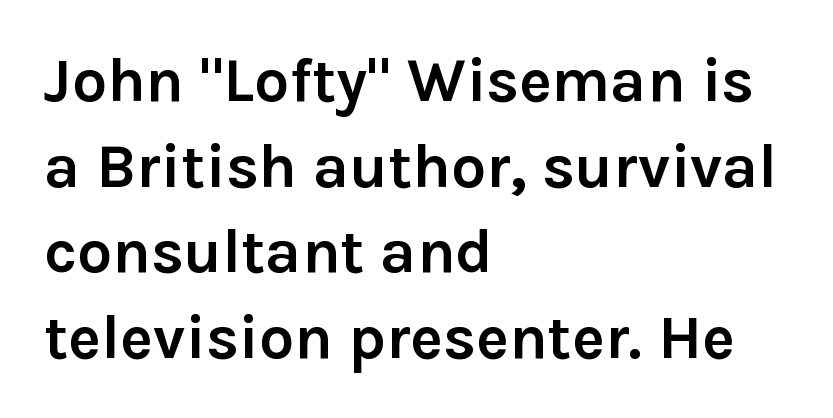
Regular leading. The ragged edge is on the right, which tells us the setting is flush left. Plenty of ink on the page — the face is bold. The space directly below the letters is spotless.
